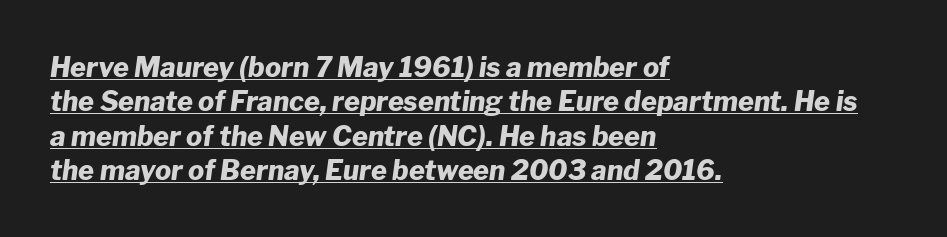
Line spacing here is normal. Nobody touched the tracking dial on this one. Every row of glyphs begins at an identical x-position on the left. The font's italic variant was chosen for this text. Every letter is thick-stroked: bold, no question.
